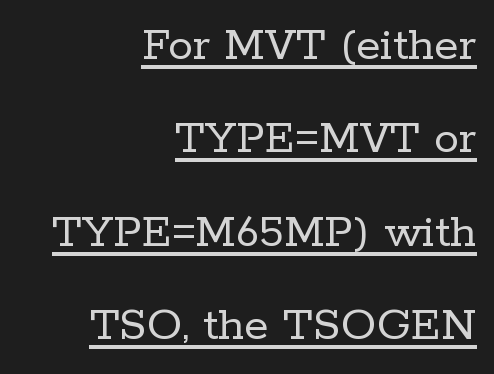
{"serif": "yes", "italic": "no", "bold": "no", "weight": "regular", "width": "normal", "stroke_contrast": "low", "x_height": "medium", "monospaced": "no", "underline": "yes", "align": "right", "line_spacing_ratio": 1.87, "letter_spacing": "normal", "letter_spacing_em": 0.0, "glyph_px": 50}
